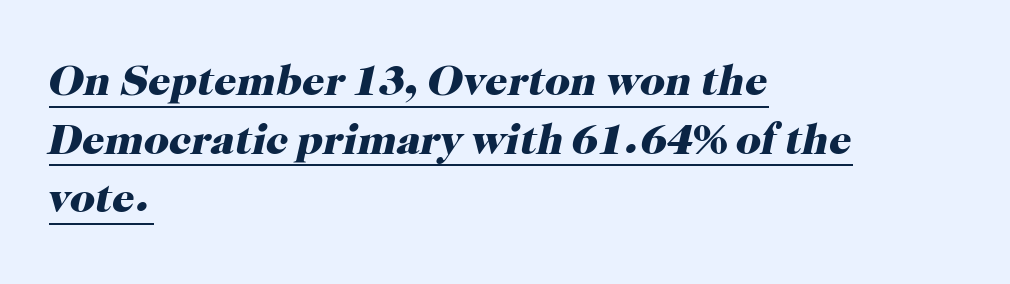
Q: Is the text bold? A: Yes.
Q: Is the text italic (slanted)? A: Yes, it leans right by about 12 degrees.
Q: Is the typeface a serif or a sans-serif typeface? A: Serif.
Q: Is the text underlined? A: Yes.
Q: How is the paragraph aligned? A: Left-aligned.
Q: Is the spacing between letters normal or unusually wide? A: Normal.
Q: Is the spacing between lines tight, normal or loose? A: Normal.
Q: Width (condensed, normal, or wide)? A: Normal.
Q: Stroke contrast? A: High.
Q: x-height? A: Medium.
Q: Monospaced? A: No.
